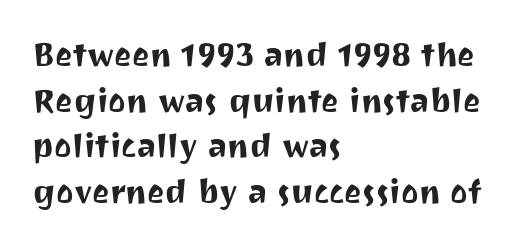
The face used here is a sans, in the tradition of grotesques and geometrics. Does the copy run flush right? No — it runs flush left. The zone under the glyphs is completely vacant. Varying glyph widths throughout — classic text-font behaviour. Observe the ordinary spacing: letters are neighbours, not strangers. Notice how descenders clear the ascenders below comfortably — that's standard leading.
